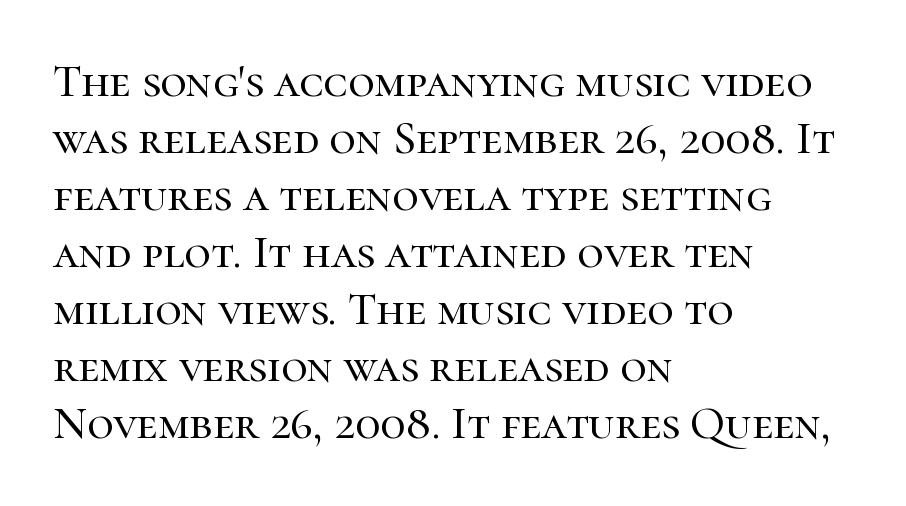
Typographically, this falls in the serif category. Spacing verdict: proportional, widths tailored to each character. Short note: letters normally spaced. Bare-footed words on every line.
